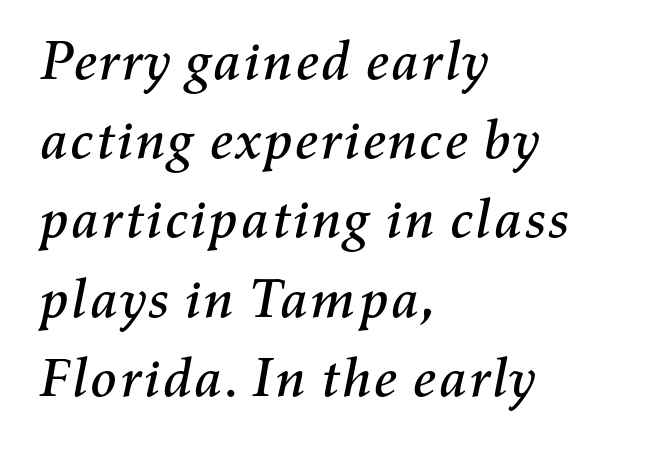
The image shows 55 px text type, italic (leaning right); set left-aligned, normal line spacing (1.44x), normal letter spacing, not underlined; medium stroke contrast and a medium x-height.
